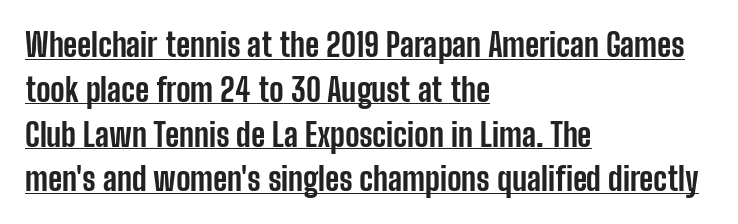
The image shows 32 px bold, condensed sans-serif type, upright; set left-aligned, normal line spacing (1.4x), normal letter spacing, underlined; low stroke contrast and a medium x-height.
